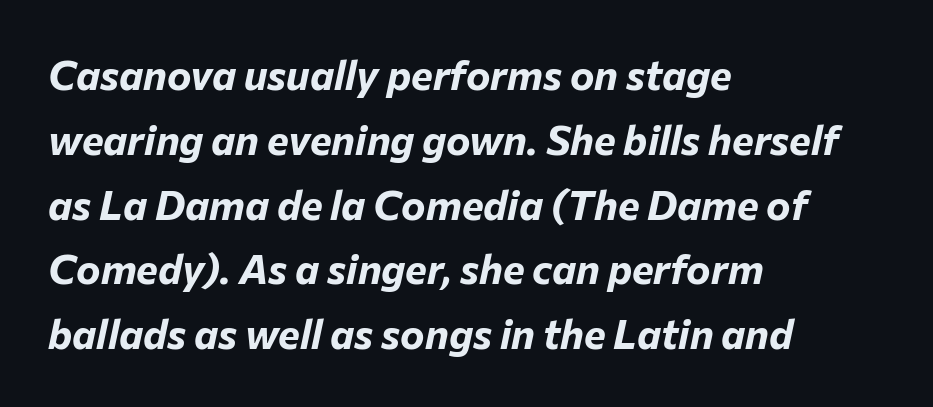
Chunky letters — that's bold for sure. Look at the tracking — it's just the regular setting, nothing added. Is the type slanted? Yes — the strokes lean at a clear angle. Descenders hang freely into open space. Looks like regular typesetting: each glyph gets only the width it needs.
